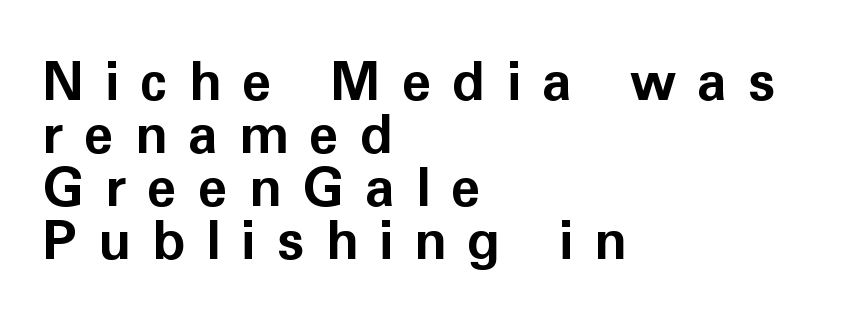
The image shows 54 px bold sans-serif type, upright; set left-aligned, tight line spacing (0.98x), unusually wide letter spacing (+0.39 em), not underlined; low stroke contrast and a medium x-height.
